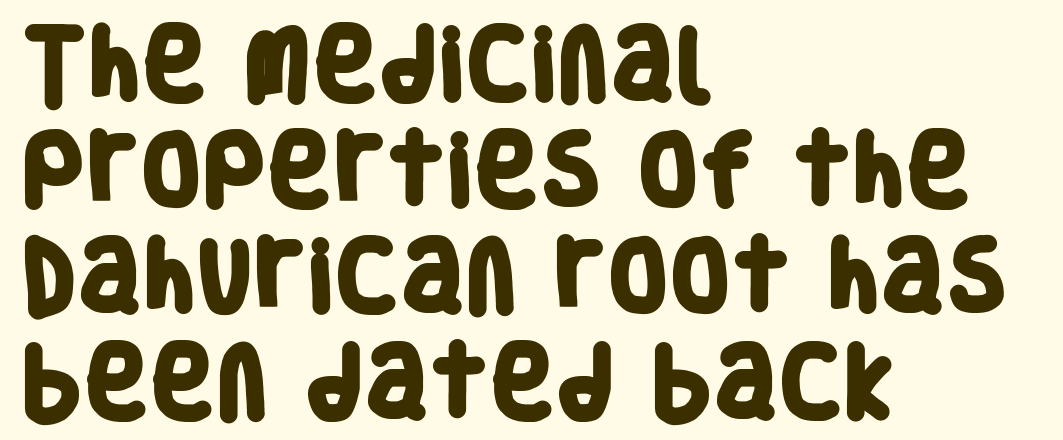
{"serif": "no", "bold": "yes", "weight": "heavy", "width": "condensed", "stroke_contrast": "low", "x_height": "large", "monospaced": "no", "underline": "no", "align": "left", "line_spacing": "normal", "line_spacing_ratio": 1.34, "letter_spacing": "normal", "letter_spacing_em": 0.0, "glyph_px": 79}
